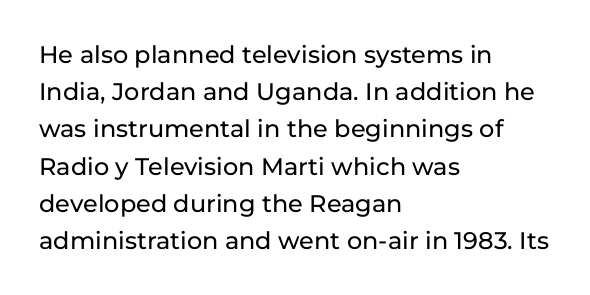
Q: Is the text italic (slanted)? A: No, it is upright.
Q: Is the text underlined? A: No.
Q: How is the paragraph aligned? A: Left-aligned.
Q: Is the spacing between letters normal or unusually wide? A: Normal.
Q: Is the spacing between lines tight, normal or loose? A: Normal.
